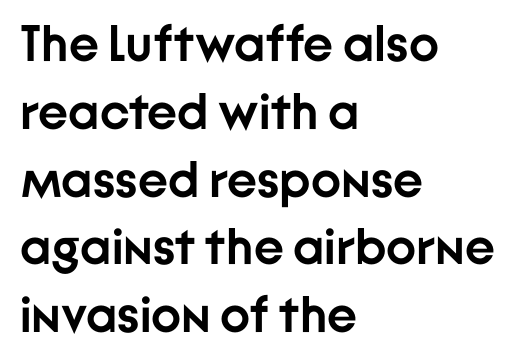
Q: Is the text bold? A: Yes.
Q: Is the text italic (slanted)? A: No, it is upright.
Q: Is the typeface a serif or a sans-serif typeface? A: Sans-serif.
Q: Is the text underlined? A: No.
Q: How is the paragraph aligned? A: Left-aligned.
Q: Is the spacing between letters normal or unusually wide? A: Normal.
Q: Is the spacing between lines tight, normal or loose? A: Normal.
Q: Width (condensed, normal, or wide)? A: Normal.
Q: Stroke contrast? A: Low.
Q: x-height? A: Medium.
Q: Monospaced? A: No.
